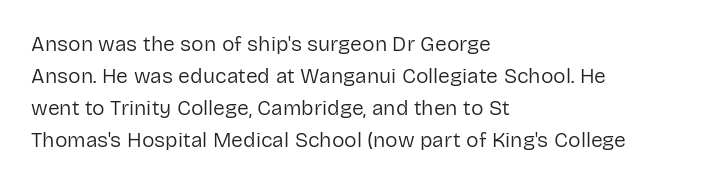
Q: Is the text bold? A: No.
Q: Is the text italic (slanted)? A: No, it is upright.
Q: Is the text underlined? A: No.
Q: How is the paragraph aligned? A: Left-aligned.
Q: Is the spacing between letters normal or unusually wide? A: Normal.
Q: Is the spacing between lines tight, normal or loose? A: Normal.
